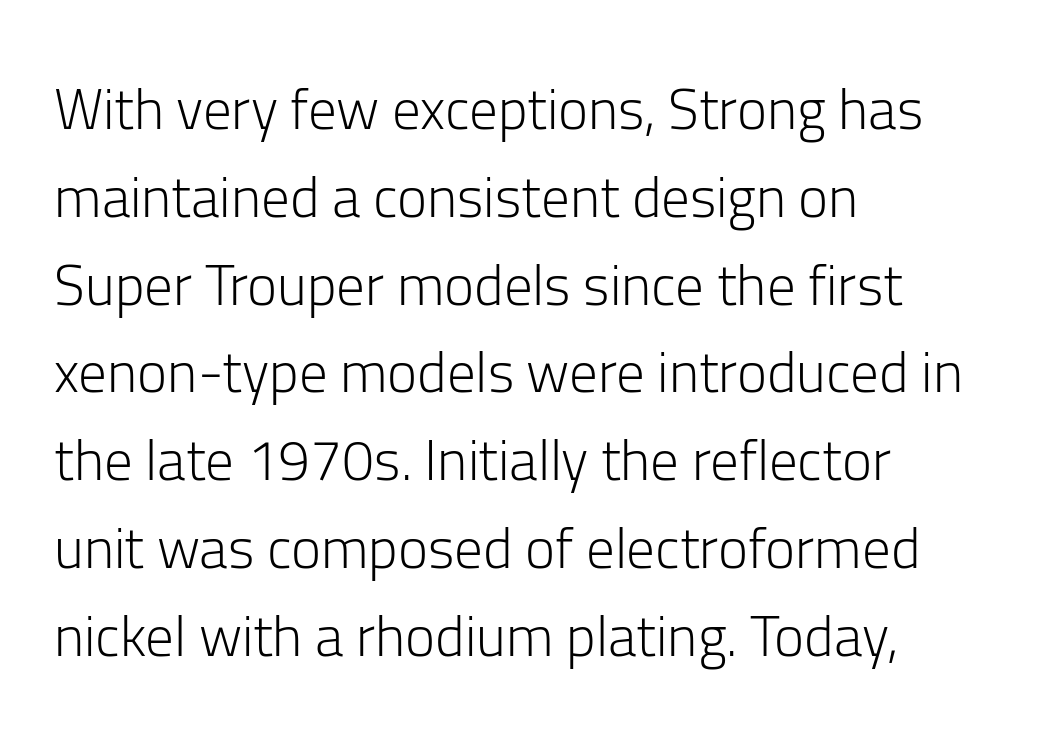
{"serif": "no", "italic": "no", "bold": "no", "weight": "light", "width": "normal", "stroke_contrast": "low", "x_height": "medium", "monospaced": "no", "underline": "no", "align": "left", "line_spacing": "normal", "line_spacing_ratio": 1.54, "letter_spacing": "normal", "letter_spacing_em": 0.0, "glyph_px": 57}
